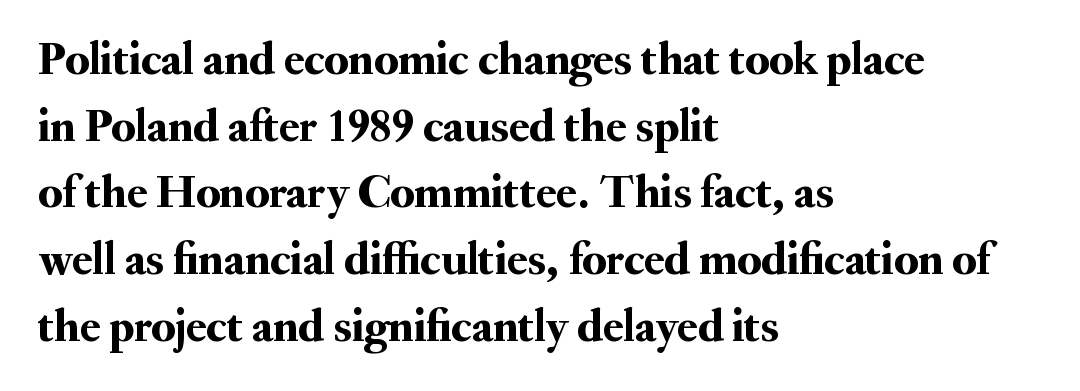
{"serif": "yes", "italic": "no", "width": "normal", "stroke_contrast": "medium", "x_height": "small", "monospaced": "no", "underline": "no", "align": "left", "line_spacing": "normal", "line_spacing_ratio": 1.42, "letter_spacing": "normal", "letter_spacing_em": 0.0, "glyph_px": 47}
